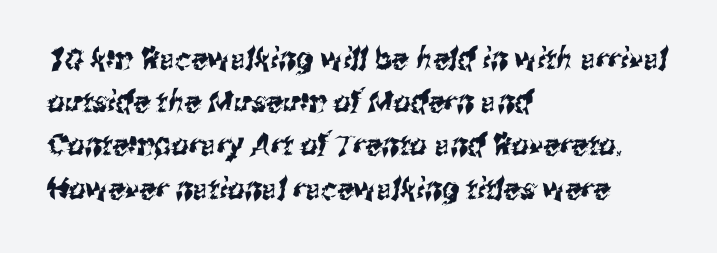
The image shows 30 px condensed sans-serif type; set left-aligned, normal line spacing (1.44x), normal letter spacing, not underlined; medium stroke contrast and a medium x-height.
